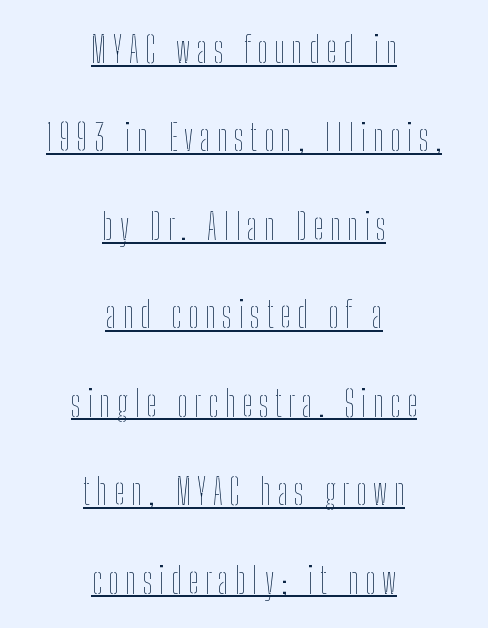
The image shows 37 px thin, condensed type, upright; set centered, loose line spacing (2.39x), underlined; low stroke contrast and a medium x-height.
